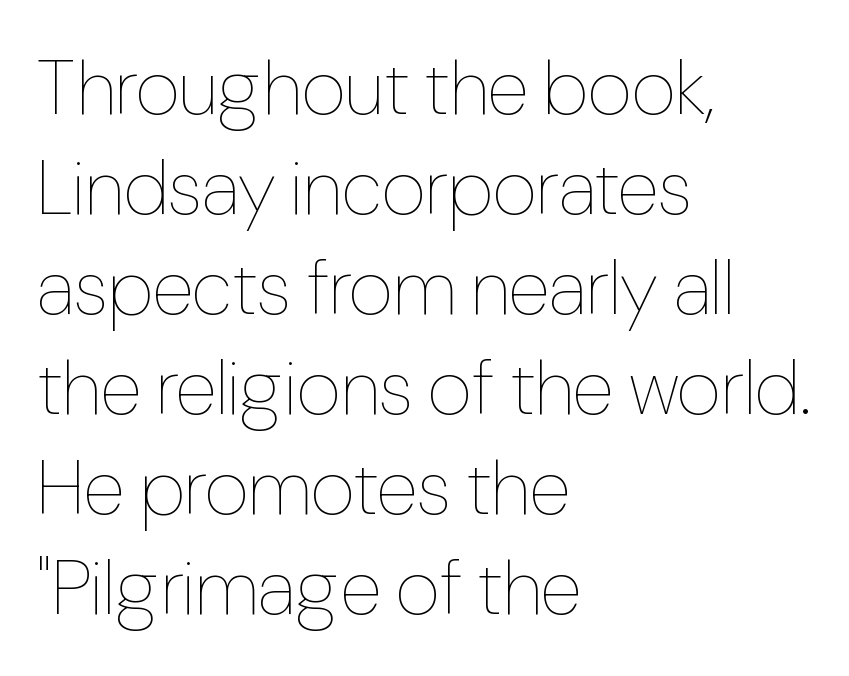
{"italic": "no", "bold": "no", "weight": "thin", "width": "condensed", "stroke_contrast": "low", "x_height": "medium", "monospaced": "no", "underline": "no", "align": "left", "line_spacing": "normal", "line_spacing_ratio": 1.3, "letter_spacing": "normal", "letter_spacing_em": 0.0, "glyph_px": 77}
